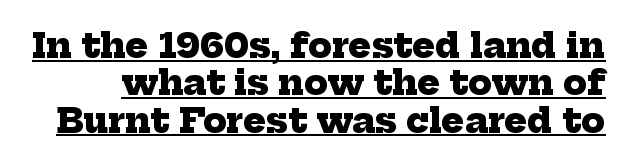
The image shows 34 px heavy serif type; set tight line spacing (1.1x), normal letter spacing, underlined; low stroke contrast and a medium x-height.
